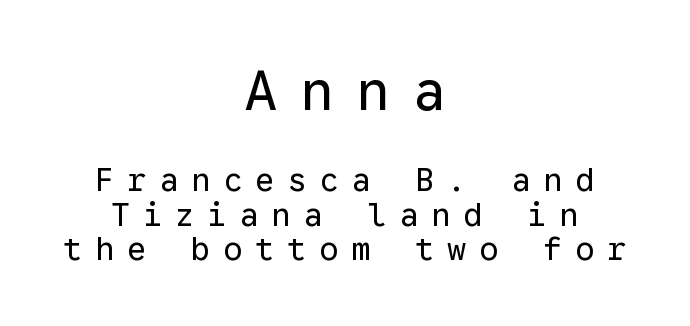
Q: Is the text bold? A: No.
Q: Is the text italic (slanted)? A: No, it is upright.
Q: Is the typeface a serif or a sans-serif typeface? A: Sans-serif.
Q: Is the text underlined? A: No.
Q: How is the paragraph aligned? A: Centered.
Q: Is the spacing between letters normal or unusually wide? A: Unusually wide.
Q: Is the spacing between lines tight, normal or loose? A: Tight.
Q: Which block of text is set in a larger size, the first (top) or the second (bottom)? A: The first (top) one.
Q: Width (condensed, normal, or wide)? A: Normal.
Q: Stroke contrast? A: Low.
Q: x-height? A: Medium.
Q: Monospaced? A: Yes.
